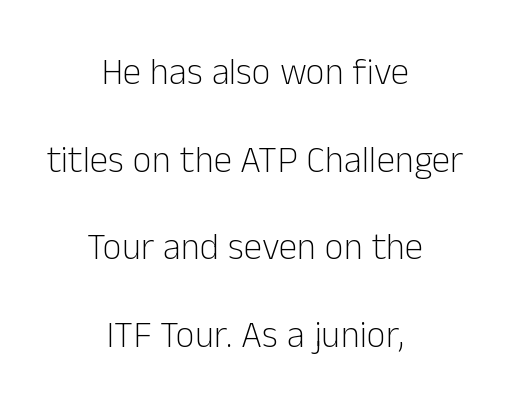
Descender tails drop into unmarked territory. Does the type have serifs? No, each stem ends abruptly. No extra tracking has been applied to these lines. Is there any slant? The stems are plumb. Horizontally, the lines are justified to the midpoint only. The weight tops out at a normal text grade.
